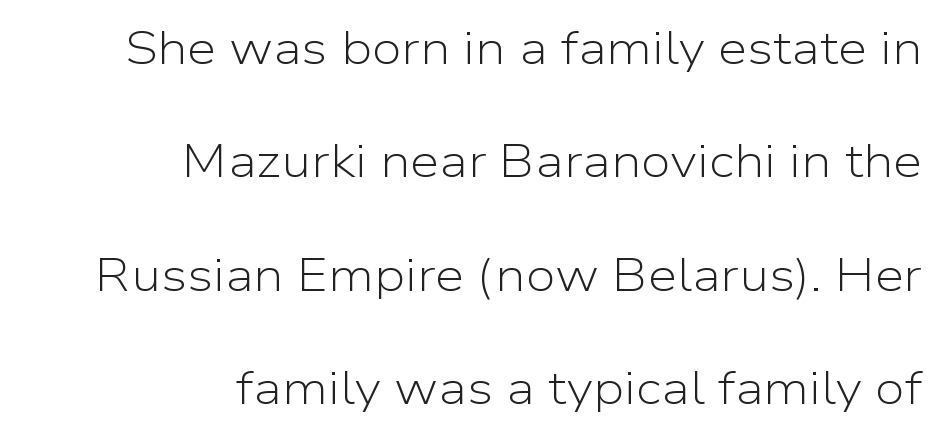
The image shows 47 px light sans-serif type, upright; set right-aligned, loose line spacing (2.41x), normal letter spacing, not underlined; low stroke contrast and a medium x-height.
